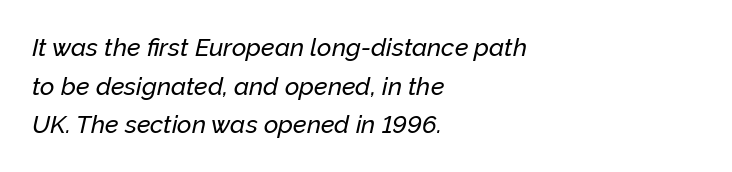
Q: Is the text italic (slanted)? A: Yes, it leans right by about 12 degrees.
Q: Is the text underlined? A: No.
Q: How is the paragraph aligned? A: Left-aligned.
Q: Is the spacing between letters normal or unusually wide? A: Normal.
Q: Is the spacing between lines tight, normal or loose? A: Normal.
